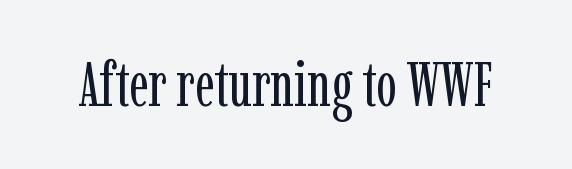
Q: Is the text bold? A: No.
Q: Is the text italic (slanted)? A: No, it is upright.
Q: Is the typeface a serif or a sans-serif typeface? A: Serif.
Q: Is the text underlined? A: No.
Q: Is the spacing between letters normal or unusually wide? A: Normal.
Q: Width (condensed, normal, or wide)? A: Condensed.
Q: Stroke contrast? A: Low.
Q: x-height? A: Medium.
Q: Monospaced? A: No.
